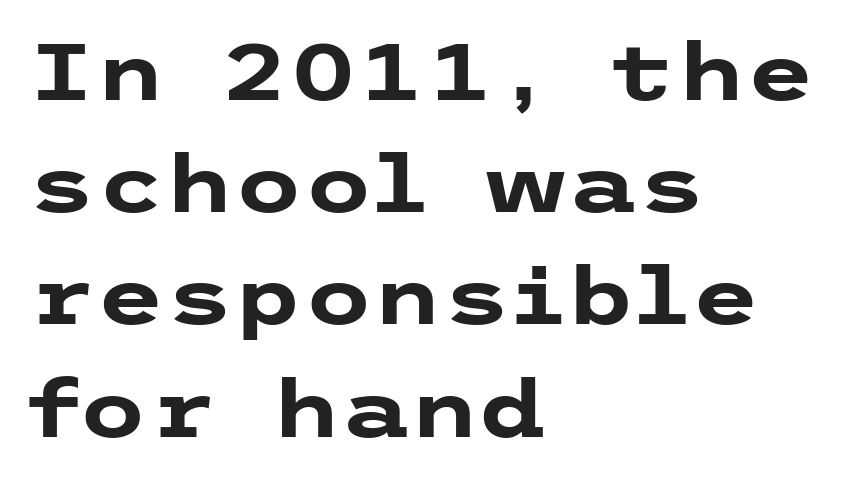
{"serif": "no", "italic": "no", "bold": "yes", "weight": "heavy", "width": "wide", "stroke_contrast": "low", "x_height": "medium", "underline": "no", "align": "left", "line_spacing": "normal", "line_spacing_ratio": 1.42, "letter_spacing": "normal", "letter_spacing_em": 0.0, "glyph_px": 79}
